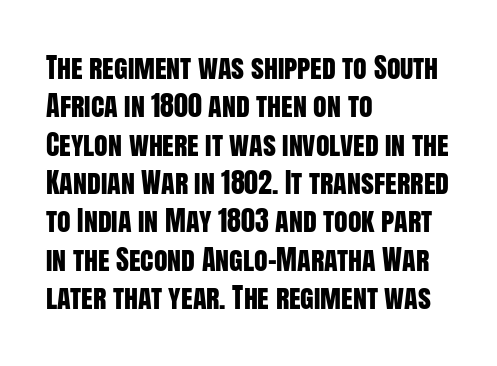
The image shows 28 px condensed sans-serif type, upright; set left-aligned, normal line spacing (1.37x), normal letter spacing, not underlined; low stroke contrast and a large x-height.
